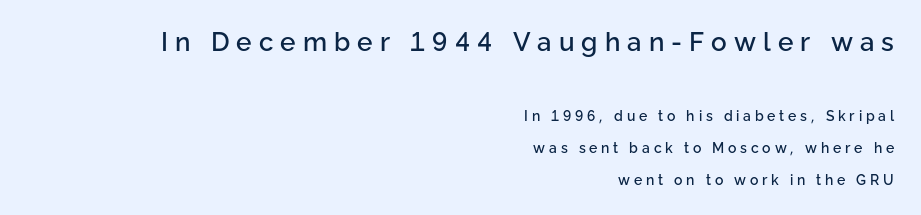
The image shows 26 px text type, upright; set right-aligned, loose line spacing (2.3x), unusually wide letter spacing (+0.27 em), not underlined; the first (top) block is 1.86x larger.
